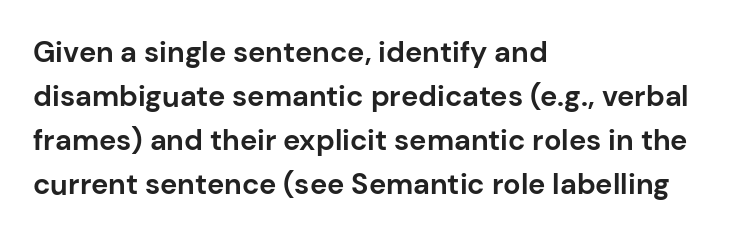
{"serif": "no", "italic": "no", "bold": "yes", "weight": "bold", "width": "normal", "stroke_contrast": "low", "x_height": "medium", "monospaced": "no", "underline": "no", "align": "left", "line_spacing": "normal", "line_spacing_ratio": 1.52, "letter_spacing": "normal", "letter_spacing_em": 0.0, "glyph_px": 29}
